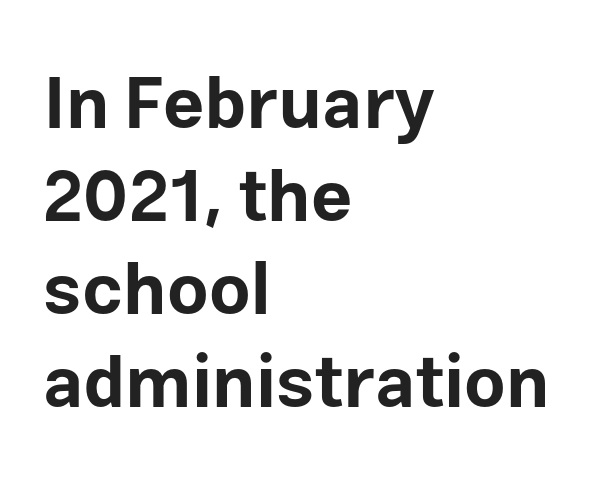
Q: Is the text bold? A: Yes.
Q: Is the text italic (slanted)? A: No, it is upright.
Q: Is the typeface a serif or a sans-serif typeface? A: Sans-serif.
Q: Is the text underlined? A: No.
Q: How is the paragraph aligned? A: Left-aligned.
Q: Is the spacing between letters normal or unusually wide? A: Normal.
Q: Is the spacing between lines tight, normal or loose? A: Normal.
Q: Width (condensed, normal, or wide)? A: Normal.
Q: Stroke contrast? A: Low.
Q: x-height? A: Medium.
Q: Monospaced? A: No.
